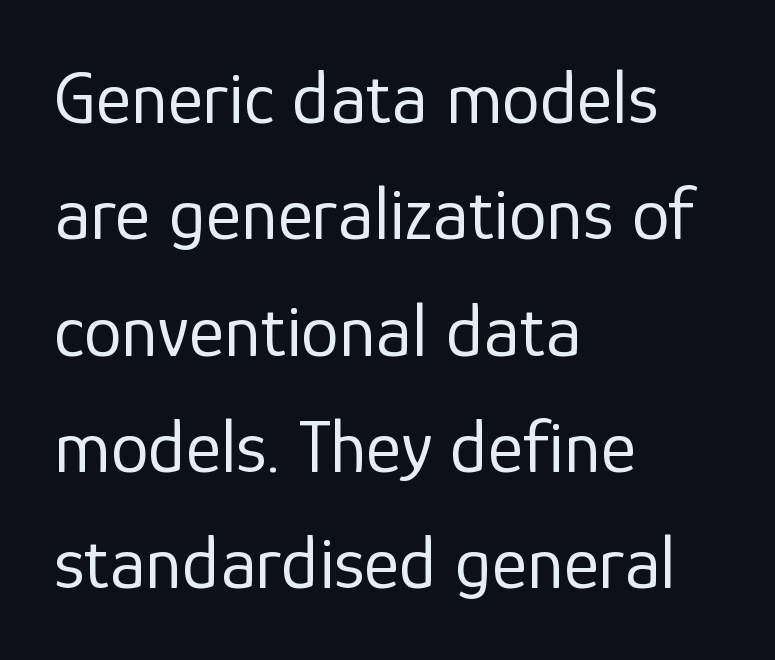
The image shows 76 px regular-weight sans-serif type, upright; set left-aligned, normal line spacing (1.53x), normal letter spacing, not underlined; low stroke contrast and a medium x-height.
